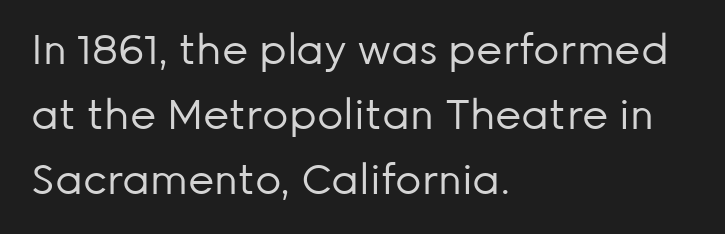
Q: Is the text bold? A: No.
Q: Is the text italic (slanted)? A: No, it is upright.
Q: Is the typeface a serif or a sans-serif typeface? A: Sans-serif.
Q: Is the text underlined? A: No.
Q: How is the paragraph aligned? A: Left-aligned.
Q: Is the spacing between letters normal or unusually wide? A: Normal.
Q: Is the spacing between lines tight, normal or loose? A: Normal.
Q: Width (condensed, normal, or wide)? A: Normal.
Q: Stroke contrast? A: Low.
Q: x-height? A: Medium.
Q: Monospaced? A: No.
